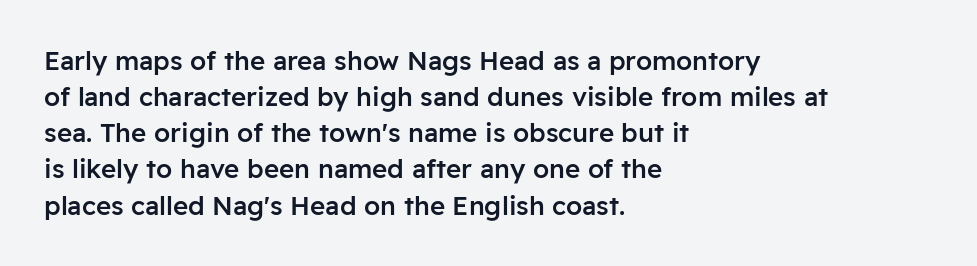
Designer's note — italics off, roman on. The sample has been set in demibold, a notch under bold. Anything drawn beneath the words? Only blank space. Does the copy run flush right? No — it runs flush left. The lines sit at an ordinary, default distance from one another.
